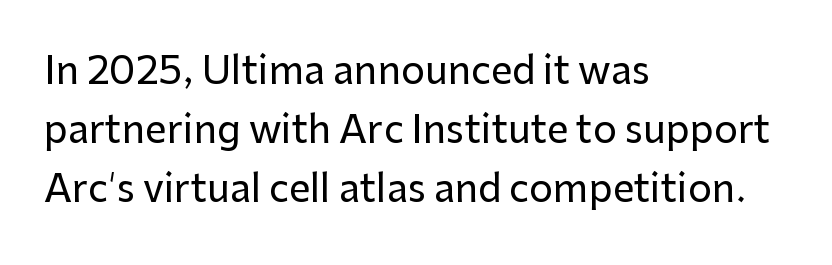
{"serif": "no", "italic": "no", "width": "normal", "stroke_contrast": "low", "x_height": "medium", "monospaced": "no", "underline": "no", "align": "left", "line_spacing": "normal", "line_spacing_ratio": 1.55, "letter_spacing": "normal", "letter_spacing_em": 0.0, "glyph_px": 38}
